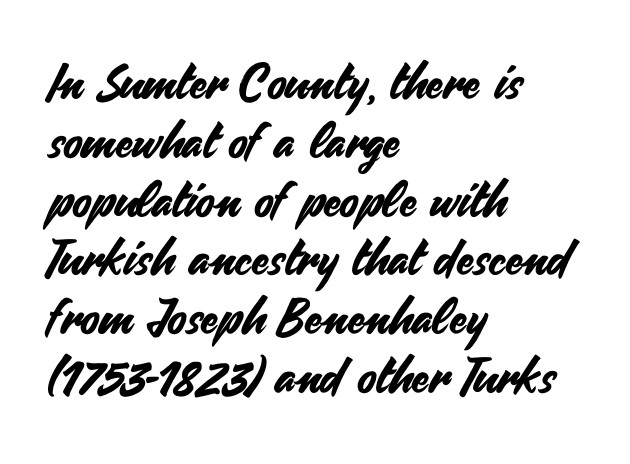
Q: Is the text italic (slanted)? A: Yes.
Q: Is the typeface a serif or a sans-serif typeface? A: Sans-serif.
Q: Is the text underlined? A: No.
Q: How is the paragraph aligned? A: Left-aligned.
Q: Is the spacing between letters normal or unusually wide? A: Normal.
Q: Width (condensed, normal, or wide)? A: Normal.
Q: Stroke contrast? A: Medium.
Q: x-height? A: Small.
Q: Monospaced? A: No.
